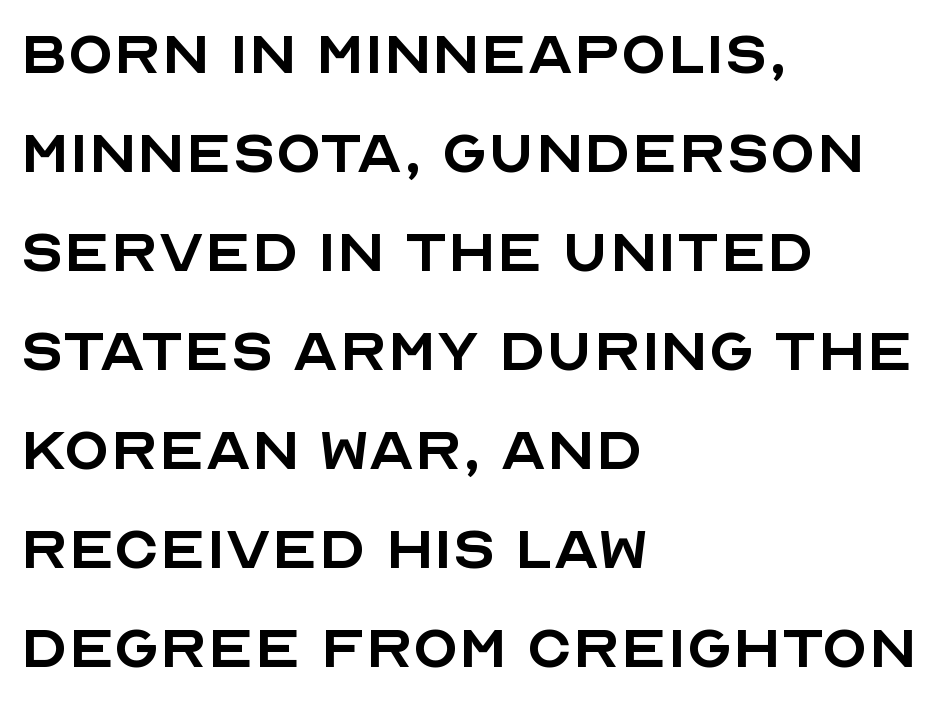
The image shows 75 px regular-weight sans-serif type, upright; set left-aligned, normal line spacing (1.32x), normal letter spacing, not underlined; a large x-height.
